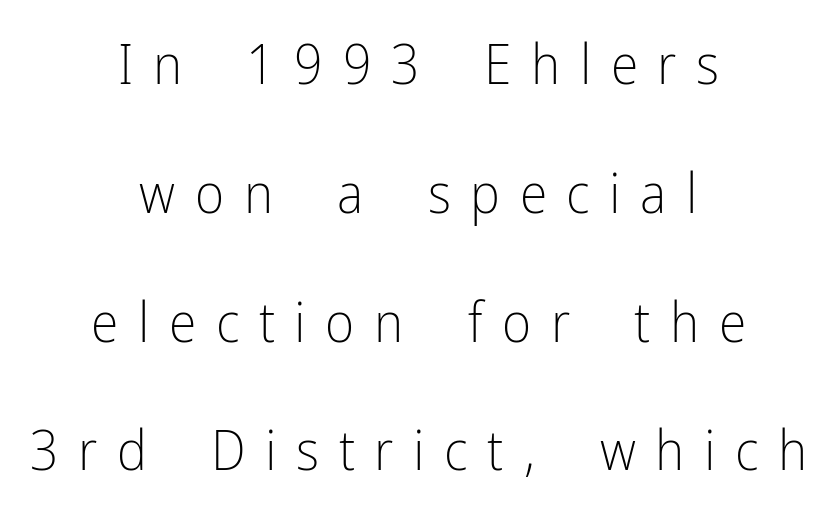
The image shows 56 px light, condensed sans-serif type, upright; set centered, loose line spacing (2.3x), unusually wide letter spacing (+0.35 em), not underlined; low stroke contrast and a medium x-height.
